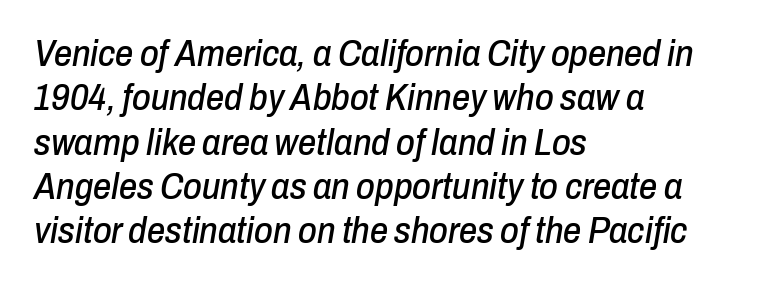
{"italic": "yes", "lean": "right", "slant_degrees": 10, "width": "condensed", "stroke_contrast": "low", "x_height": "medium", "monospaced": "no", "underline": "no", "align": "left", "line_spacing_ratio": 1.23, "letter_spacing": "normal", "letter_spacing_em": 0.0, "glyph_px": 36}
